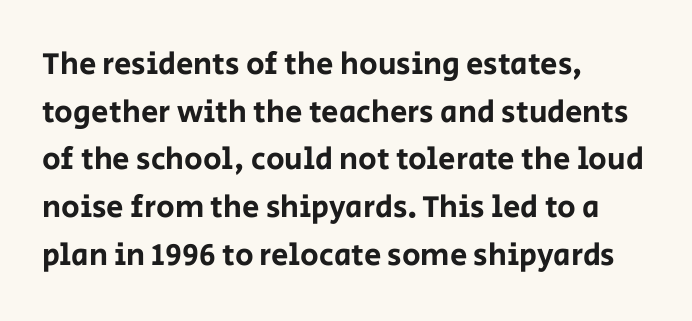
{"serif": "no", "italic": "no", "width": "normal", "stroke_contrast": "low", "x_height": "large", "monospaced": "no", "underline": "no", "align": "left", "line_spacing": "normal", "line_spacing_ratio": 1.54, "letter_spacing": "normal", "letter_spacing_em": 0.0, "glyph_px": 31}
